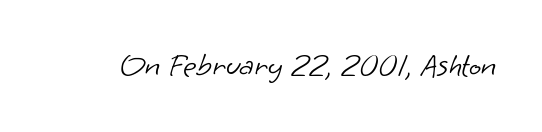
Q: Is the text bold? A: No.
Q: Is the typeface a serif or a sans-serif typeface? A: Sans-serif.
Q: Is the text underlined? A: No.
Q: Is the spacing between letters normal or unusually wide? A: Normal.
Q: Width (condensed, normal, or wide)? A: Normal.
Q: Stroke contrast? A: Low.
Q: x-height? A: Small.
Q: Monospaced? A: No.
